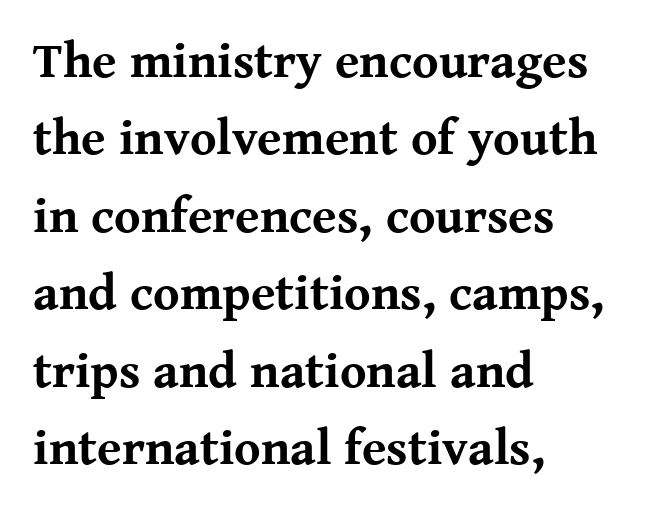
The image shows 50 px bold serif type, upright; set left-aligned, normal line spacing (1.55x), normal letter spacing, not underlined; medium stroke contrast and a medium x-height.
